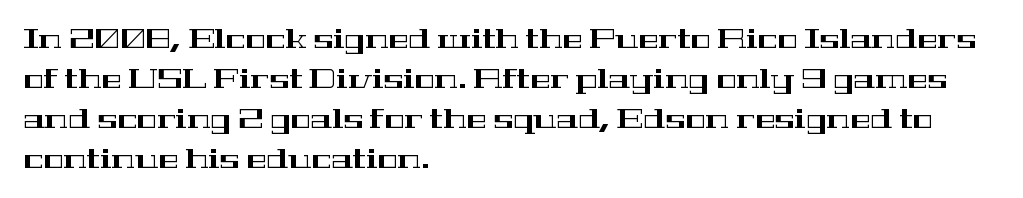
The image shows 27 px text type, upright; set left-aligned, normal line spacing (1.48x), normal letter spacing, not underlined.
